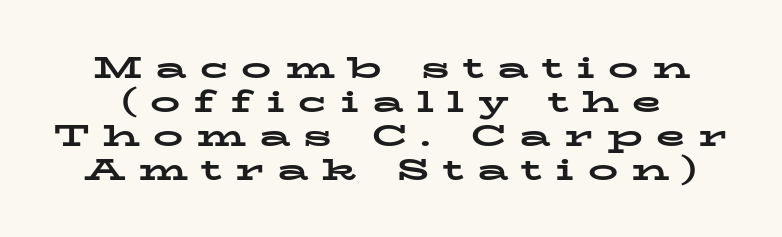
The image shows 30 px bold, wide serif type, upright; set tight line spacing (1.13x), unusually wide letter spacing (+0.44 em), not underlined; low stroke contrast and a medium x-height.
